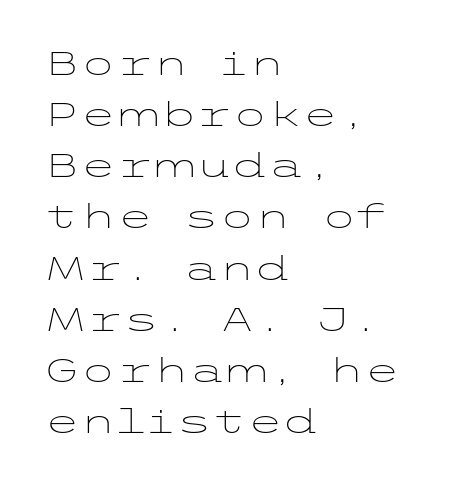
{"serif": "no", "italic": "no", "bold": "no", "weight": "light", "width": "wide", "stroke_contrast": "low", "x_height": "medium", "underline": "no", "align": "left", "line_spacing": "normal", "line_spacing_ratio": 1.55, "letter_spacing": "normal", "letter_spacing_em": 0.0, "glyph_px": 33}
